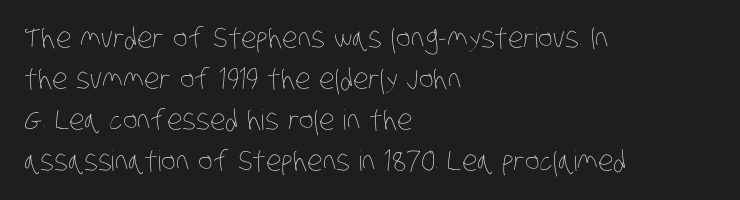
Q: Is the text bold? A: No.
Q: Is the text underlined? A: No.
Q: How is the paragraph aligned? A: Left-aligned.
Q: Is the spacing between letters normal or unusually wide? A: Normal.
Q: Is the spacing between lines tight, normal or loose? A: Normal.
Q: Width (condensed, normal, or wide)? A: Condensed.
Q: Stroke contrast? A: Low.
Q: x-height? A: Large.
Q: Monospaced? A: No.
